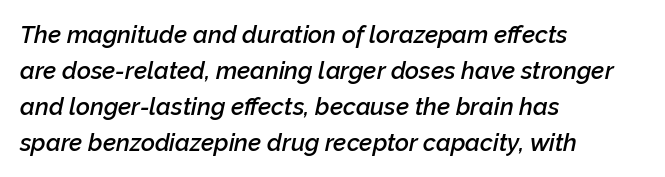
This rendering leaves character spacing at its baseline value. What weight is shown? A semibold, between regular and bold. Descenders hang freely into open space. This block has exactly the height ordinary leading produces.
